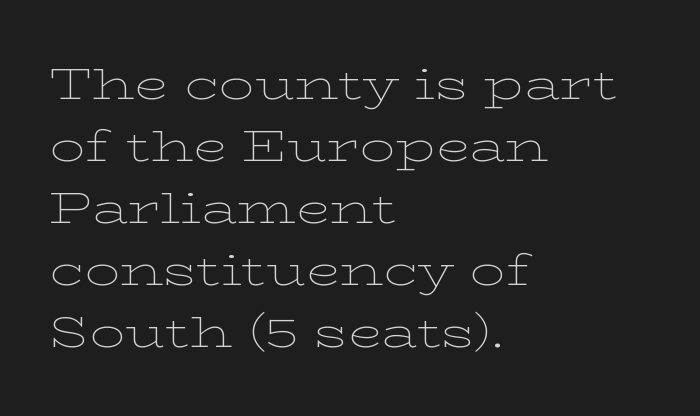
The image shows 44 px thin, wide serif type, upright; set left-aligned, normal line spacing (1.41x), normal letter spacing, not underlined; low stroke contrast and a medium x-height.
